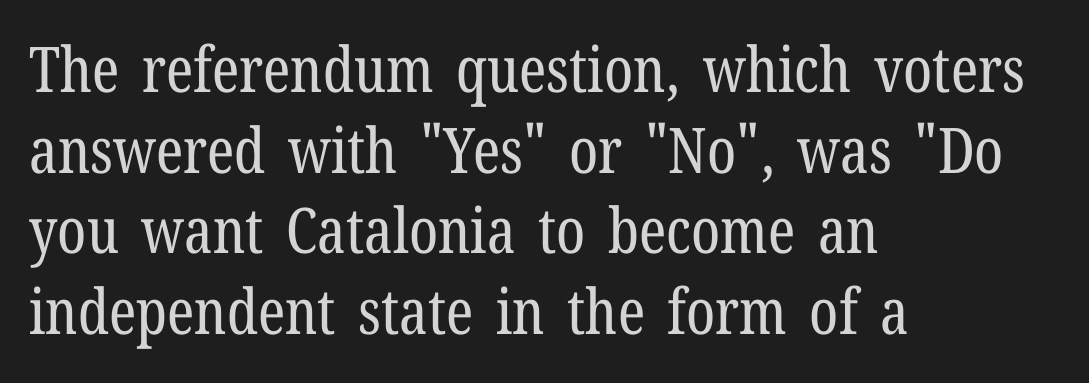
Style check: upright. This rendering uses left alignment, leaving the right contour irregular. The typesetting does not lean heavy: it is not bold. The passage shown is typed in a proportional face where columns would drift.
